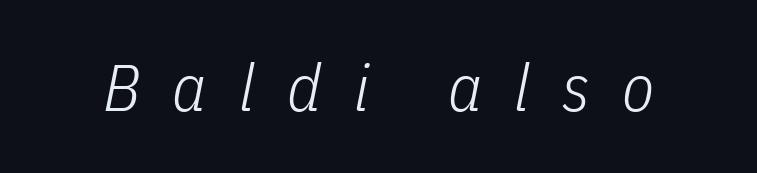
The image shows 66 px light, condensed type, italic (leaning right); set unusually wide letter spacing (+0.49 em), not underlined; low stroke contrast and a medium x-height.
